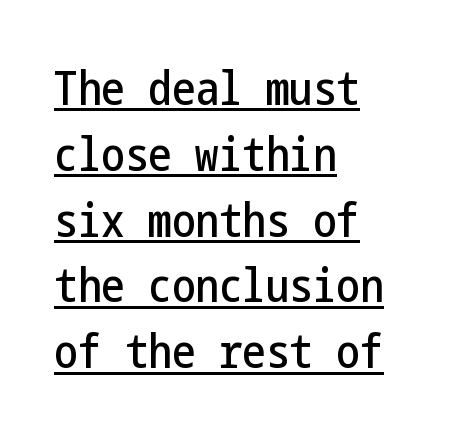
{"serif": "no", "italic": "no", "width": "condensed", "stroke_contrast": "low", "x_height": "medium", "underline": "yes", "align": "left", "line_spacing": "normal", "line_spacing_ratio": 1.4, "letter_spacing": "normal", "letter_spacing_em": 0.0, "glyph_px": 47}
